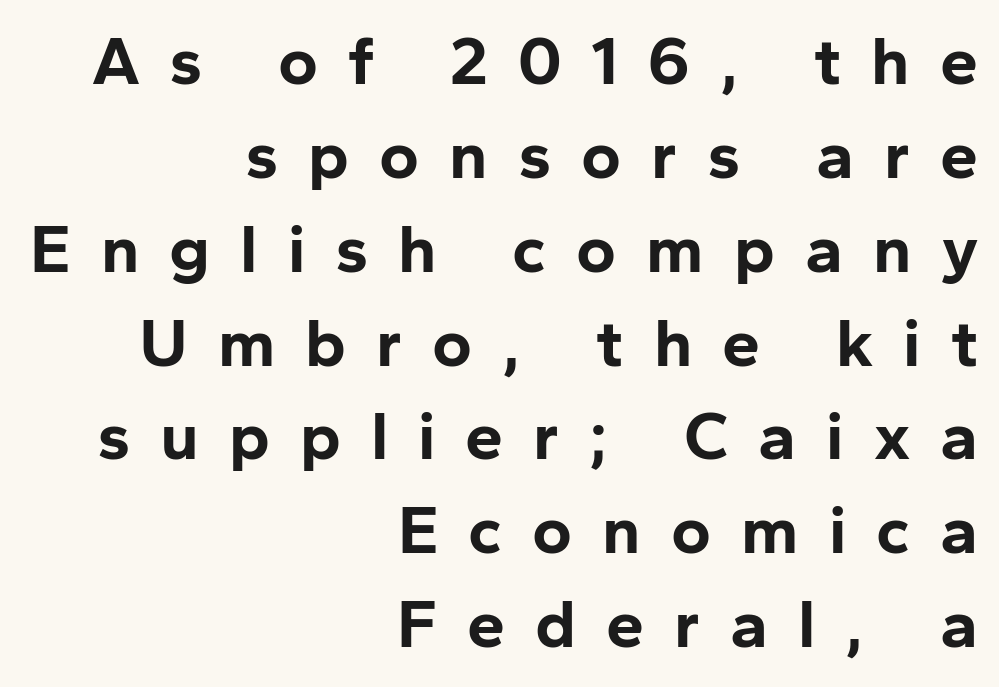
{"serif": "no", "italic": "no", "bold": "yes", "weight": "bold", "width": "normal", "stroke_contrast": "low", "x_height": "medium", "monospaced": "no", "underline": "no", "align": "right", "line_spacing": "normal", "line_spacing_ratio": 1.38, "letter_spacing": "wide", "letter_spacing_em": 0.44, "glyph_px": 68}
